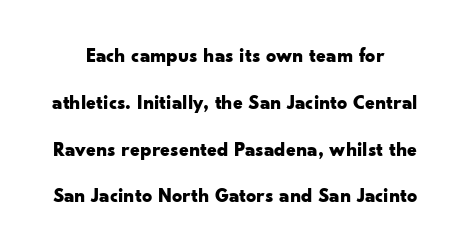
Check under the words: just untouched page. Stroke thickness is high; the sample reads as a true bold. Rendered with straight, roman letterforms. Interline gaps are noticeably wide in this sample.
